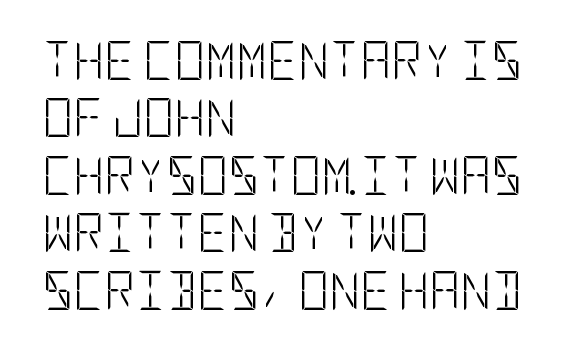
The image shows 38 px light, condensed sans-serif type, upright; set left-aligned, normal line spacing (1.51x), normal letter spacing, not underlined; low stroke contrast and a large x-height.
